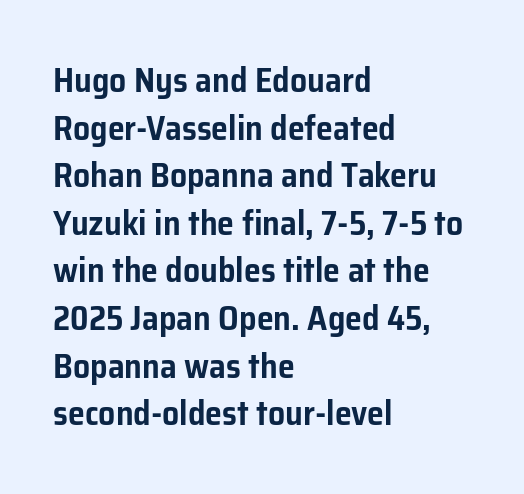
How would I describe the line gaps? Plain and ordinary. Think of a printed novel: that variable character pitch is what you see here. Does the type have serifs? No, each stem ends abruptly. Nobody drew a line under any word here.
